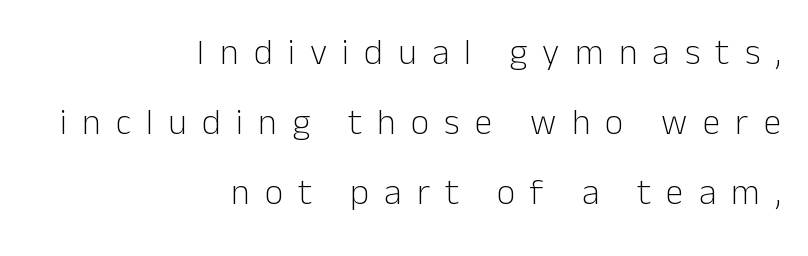
The image shows 36 px light sans-serif type, upright; set right-aligned, loose line spacing (1.94x), unusually wide letter spacing (+0.42 em), not underlined; low stroke contrast and a medium x-height.
